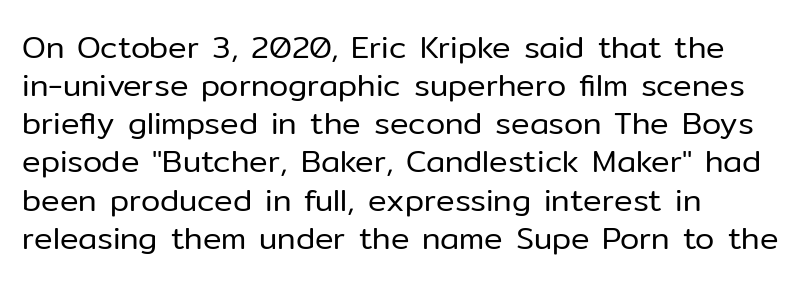
The specimen reads as upright at a glance. Plain, unruled lines of type. The rendering keeps characters at their native spacing. Stem width sits at or under what a default text font uses.
